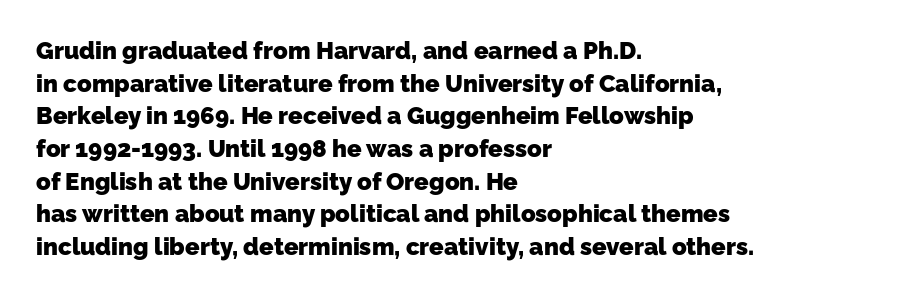
The rag falls on the right side of this text block. The space directly below the letters is spotless. The type is set solid horizontally, with unmodified tracking. Heft: maximum for text — a bold. One glance says typical: line gaps are just what's usual.
